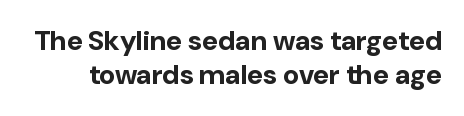
Q: Is the text bold? A: Yes.
Q: Is the text italic (slanted)? A: No, it is upright.
Q: Is the typeface a serif or a sans-serif typeface? A: Sans-serif.
Q: Is the text underlined? A: No.
Q: Is the spacing between letters normal or unusually wide? A: Normal.
Q: Width (condensed, normal, or wide)? A: Normal.
Q: Stroke contrast? A: Low.
Q: x-height? A: Medium.
Q: Monospaced? A: No.
